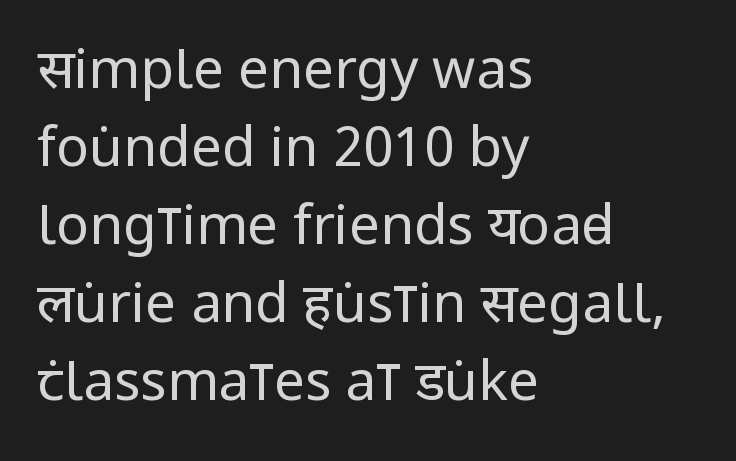
{"serif": "no", "italic": "no", "bold": "no", "weight": "regular", "width": "condensed", "stroke_contrast": "low", "x_height": "large", "monospaced": "no", "underline": "no", "align": "left", "line_spacing": "normal", "line_spacing_ratio": 1.42, "letter_spacing": "normal", "letter_spacing_em": 0.0, "glyph_px": 55}
